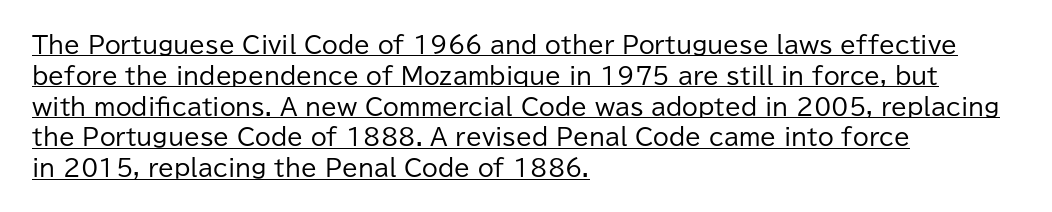
The image shows 23 px text type, upright; set left-aligned, normal line spacing (1.34x), normal letter spacing, underlined.
